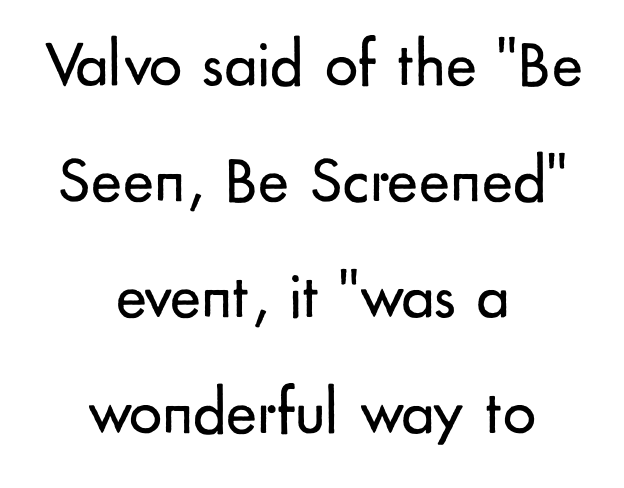
The image shows 66 px regular-weight sans-serif type, upright; set centered, line spacing 1.76x, normal letter spacing, not underlined; low stroke contrast and a small x-height.
